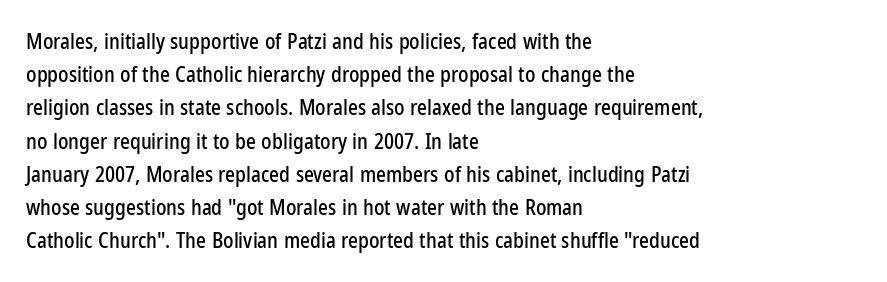
The image shows 21 px text type, upright; set left-aligned, normal line spacing (1.58x), normal letter spacing, not underlined.
